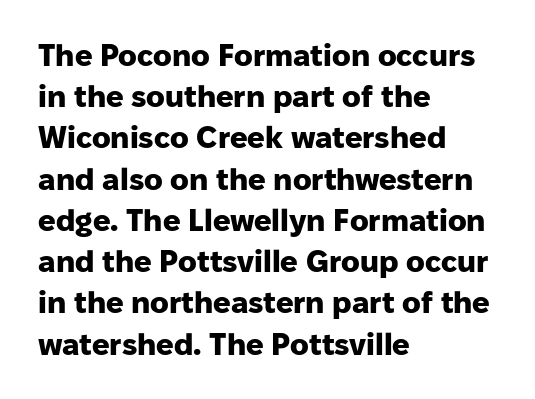
The image shows 31 px heavy sans-serif type, upright; set left-aligned, normal line spacing (1.33x), normal letter spacing, not underlined; low stroke contrast and a medium x-height.
